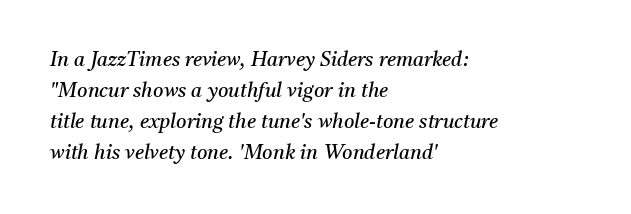
Q: Is the text bold? A: No.
Q: Is the text italic (slanted)? A: Yes, it leans right by about 11 degrees.
Q: Is the text underlined? A: No.
Q: How is the paragraph aligned? A: Left-aligned.
Q: Is the spacing between letters normal or unusually wide? A: Normal.
Q: Is the spacing between lines tight, normal or loose? A: Normal.
